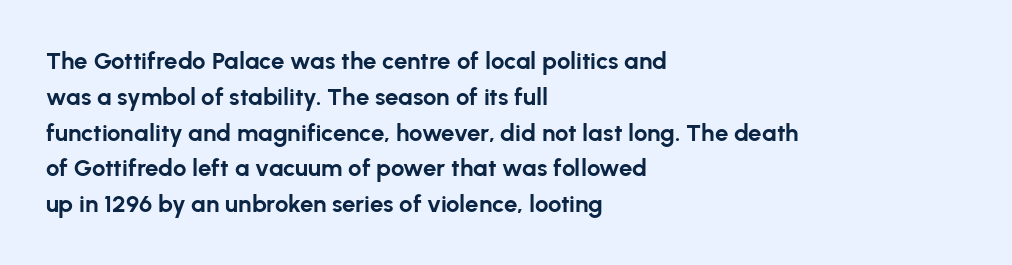
Q: Is the text bold? A: Yes.
Q: Is the text italic (slanted)? A: No, it is upright.
Q: Is the text underlined? A: No.
Q: How is the paragraph aligned? A: Left-aligned.
Q: Is the spacing between letters normal or unusually wide? A: Normal.
Q: Is the spacing between lines tight, normal or loose? A: Normal.
